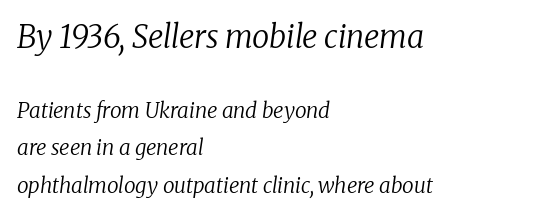
Q: Is the text bold? A: No.
Q: Is the text italic (slanted)? A: Yes, it leans right by about 8 degrees.
Q: Is the typeface a serif or a sans-serif typeface? A: Serif.
Q: Is the text underlined? A: No.
Q: How is the paragraph aligned? A: Left-aligned.
Q: Is the spacing between letters normal or unusually wide? A: Normal.
Q: Which block of text is set in a larger size, the first (top) or the second (bottom)? A: The first (top) one.
Q: Width (condensed, normal, or wide)? A: Normal.
Q: Stroke contrast? A: Low.
Q: x-height? A: Medium.
Q: Monospaced? A: No.
